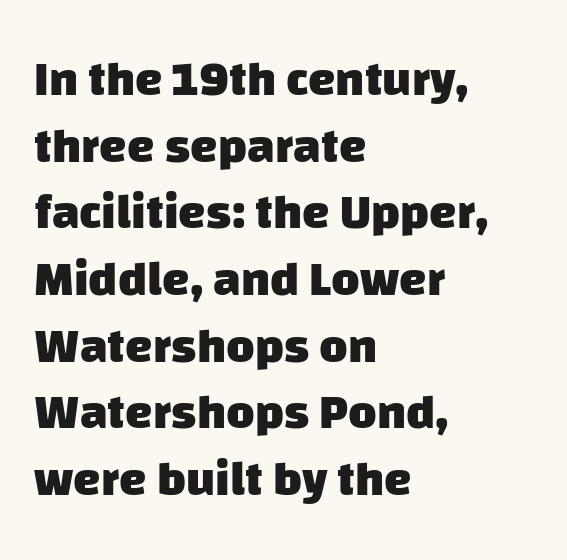
Summary of vertical rhythm: regular, with standard interline spacing. This rendering features lettering with no underline. Left-aligned paragraph, ragged on the right. The type is set solid horizontally, with unmodified tracking.
